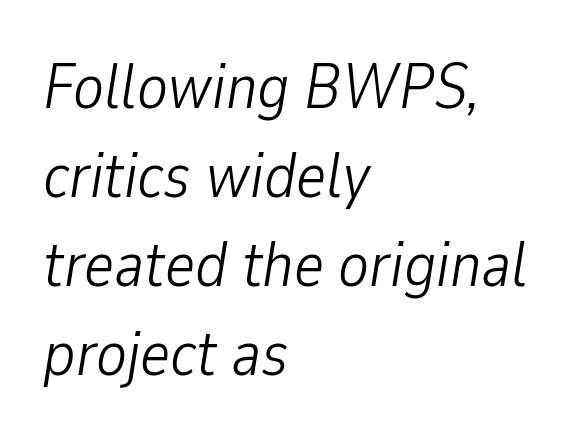
{"italic": "yes", "lean": "right", "slant_degrees": 9, "bold": "no", "weight": "light", "width": "condensed", "stroke_contrast": "low", "x_height": "medium", "monospaced": "no", "underline": "no", "align": "left", "line_spacing": "normal", "line_spacing_ratio": 1.39, "letter_spacing": "normal", "letter_spacing_em": 0.0, "glyph_px": 64}
